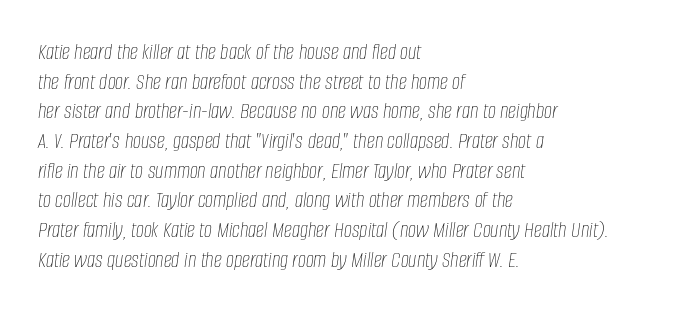
A quiet, ordinary-to-light weight characterises the typeface. Underlining? Definitely not there. No extra tracking has been applied to these lines. These lines stack with their left ends in a neat column. There's an unmistakable incline to the writing here.
